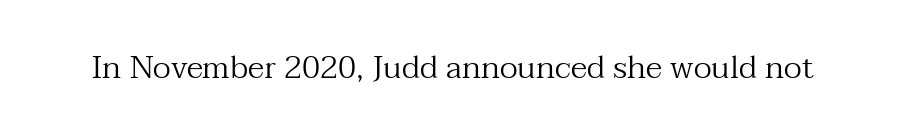
The image shows 32 px regular-weight serif type, upright; set normal letter spacing, not underlined; medium stroke contrast and a medium x-height.
